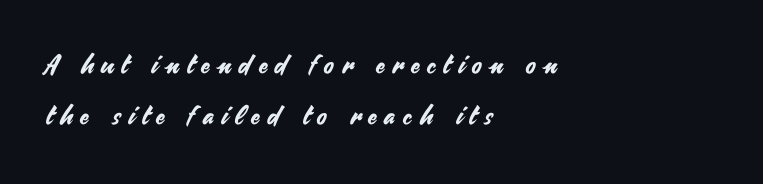
{"underline": "no", "align": "left", "line_spacing": "loose", "line_spacing_ratio": 1.98, "letter_spacing": "wide", "letter_spacing_em": 0.3, "glyph_px": 26}
